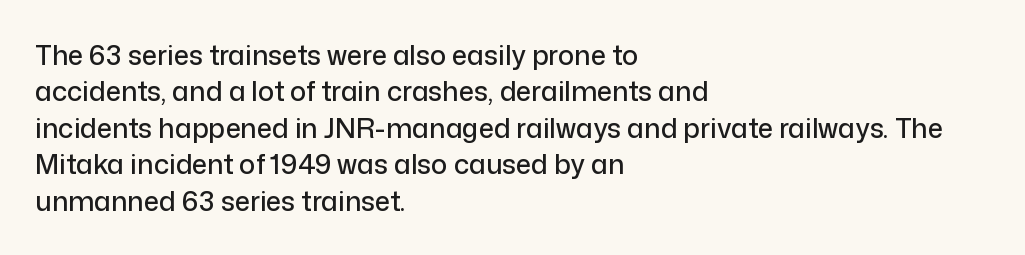
The image shows 27 px text type, upright; set left-aligned, normal line spacing (1.35x), normal letter spacing, not underlined.
